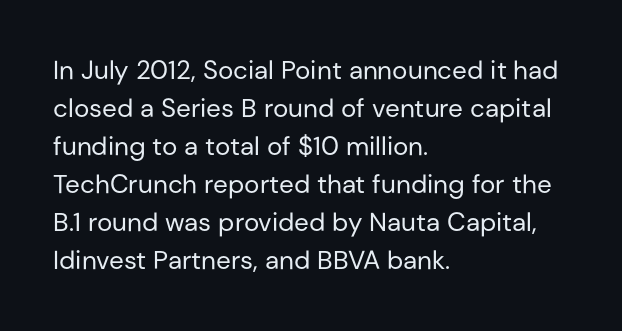
Visually the block forms a straight wall on the left and a jagged coastline on the right. Caption: standard tracking, unaltered. The type sits square on the baseline with zero lean. Weight: not bold — regular or lighter.
